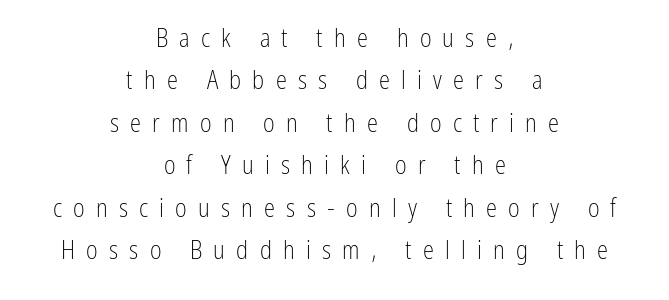
Q: Is the text bold? A: No.
Q: Is the text italic (slanted)? A: No, it is upright.
Q: Is the text underlined? A: No.
Q: How is the paragraph aligned? A: Centered.
Q: Is the spacing between letters normal or unusually wide? A: Unusually wide.
Q: Is the spacing between lines tight, normal or loose? A: Normal.
